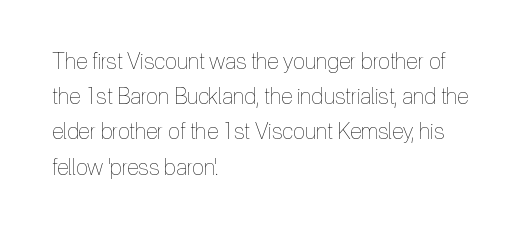
A quiet, ordinary-to-light weight characterises the typeface. Default kerning and tracking; the words read as compact shapes. These lines stack with their left ends in a neat column. The leading is moderate, giving the passage an even texture.
